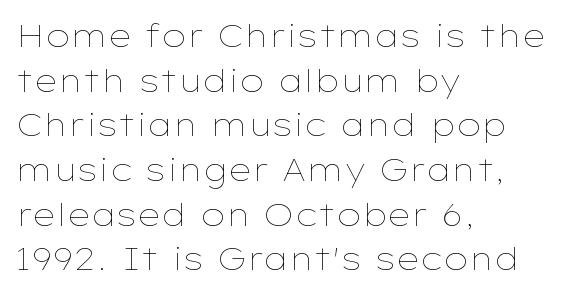
The image shows 31 px thin, wide type, upright; set left-aligned, normal line spacing (1.44x), normal letter spacing, not underlined; low stroke contrast and a medium x-height.
